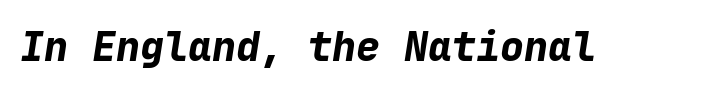
{"italic": "yes", "lean": "right", "slant_degrees": 9, "bold": "yes", "weight": "bold", "width": "normal", "stroke_contrast": "low", "x_height": "medium", "monospaced": "yes", "underline": "no", "letter_spacing": "normal", "letter_spacing_em": 0.0, "glyph_px": 40}
